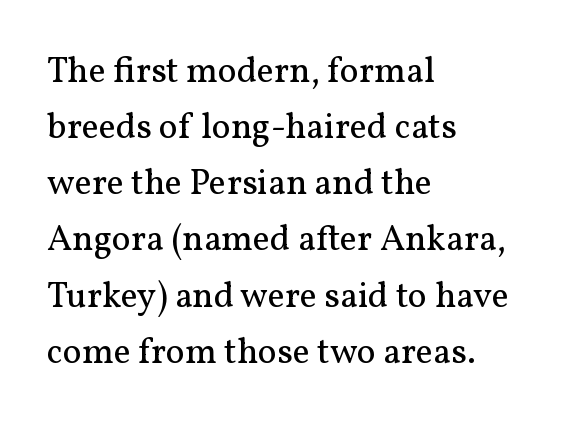
{"serif": "yes", "italic": "no", "bold": "no", "weight": "regular", "width": "normal", "stroke_contrast": "medium", "x_height": "medium", "monospaced": "no", "underline": "no", "align": "left", "line_spacing": "normal", "line_spacing_ratio": 1.56, "letter_spacing": "normal", "letter_spacing_em": 0.0, "glyph_px": 36}
